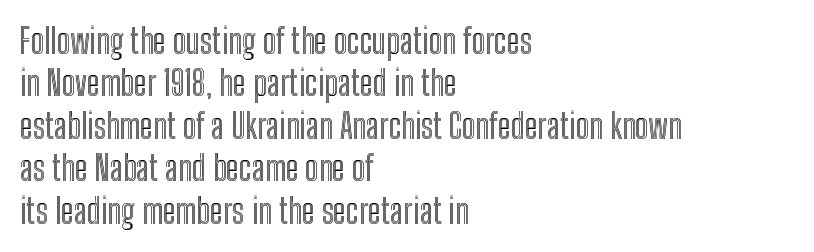
The rendering anchors every line to the left-hand side. Quick note: interline space is typical. Ascenders rise straight up at ninety degrees. The passage shown has conventional tracking throughout. Type without underlining. This sample has the flowing, uneven cadence of proportional lettering.
